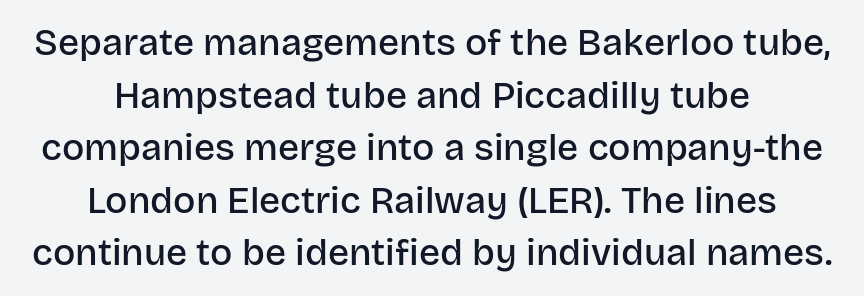
{"serif": "no", "italic": "no", "bold": "semi", "weight": "semibold", "width": "normal", "stroke_contrast": "low", "x_height": "large", "monospaced": "no", "underline": "no", "align": "center", "line_spacing": "normal", "line_spacing_ratio": 1.42, "letter_spacing": "normal", "letter_spacing_em": 0.0, "glyph_px": 37}
